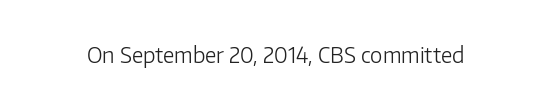
The image shows 21 px text type, upright; set normal letter spacing, not underlined.
